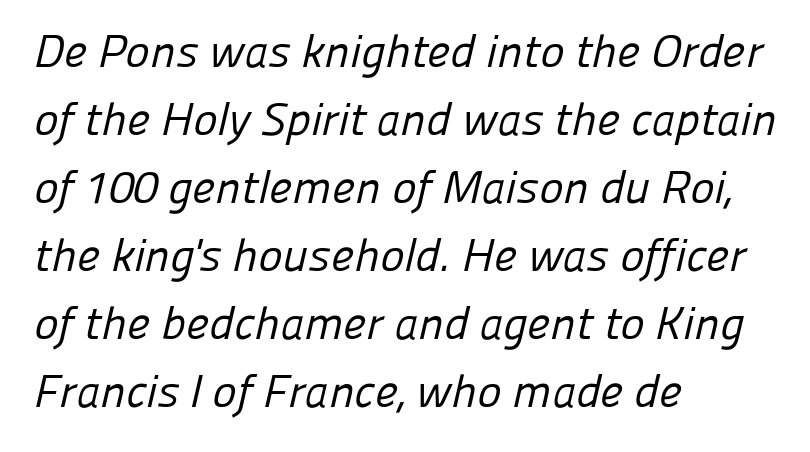
The image shows 46 px regular-weight sans-serif type; set left-aligned, normal line spacing (1.48x), normal letter spacing, not underlined; low stroke contrast and a medium x-height.
